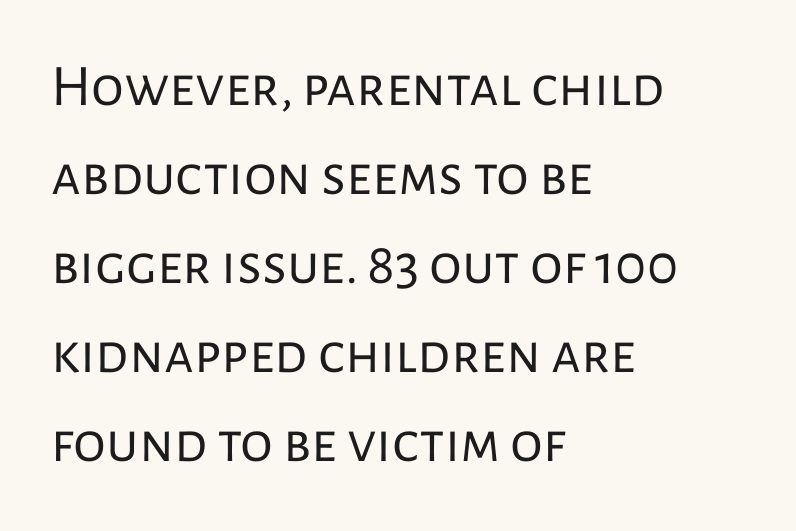
This is not heavy type; no bold has been used. The rendering uses a moderate line-height, typical for paragraphs. Glyph-to-glyph distance matches everyday printed text. Examine the stroke ends and you'll find no serifs. Do the characters align in a grid? No, the font is proportional.
